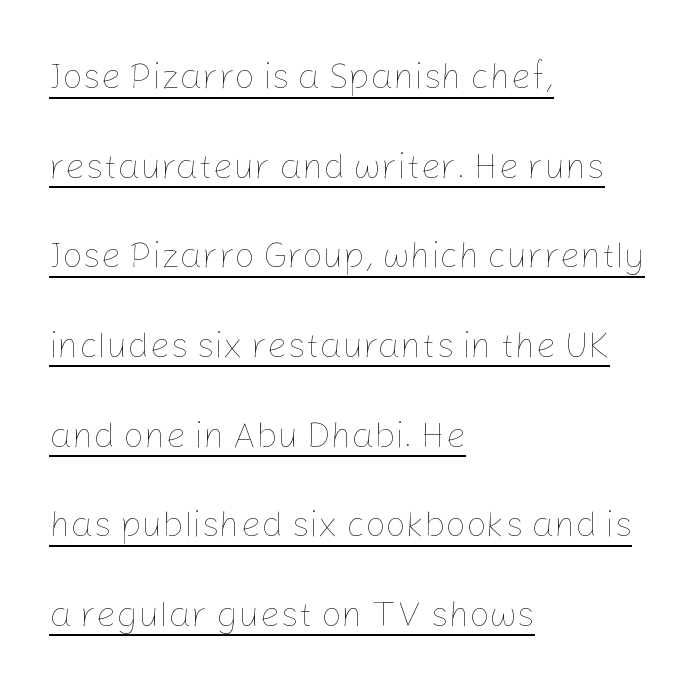
{"italic": "no", "bold": "no", "weight": "thin", "width": "normal", "stroke_contrast": "low", "x_height": "medium", "monospaced": "no", "underline": "yes", "align": "left", "line_spacing": "loose", "line_spacing_ratio": 2.49, "letter_spacing": "normal", "letter_spacing_em": 0.0, "glyph_px": 36}
